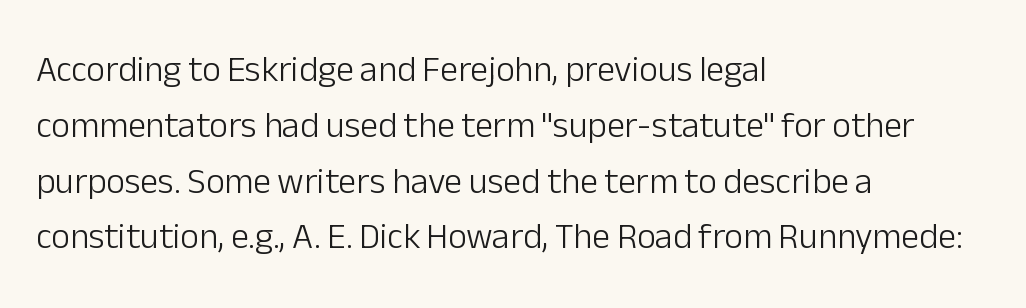
The image shows 36 px light sans-serif type, upright; set left-aligned, normal line spacing (1.55x), normal letter spacing, not underlined; low stroke contrast and a medium x-height.
